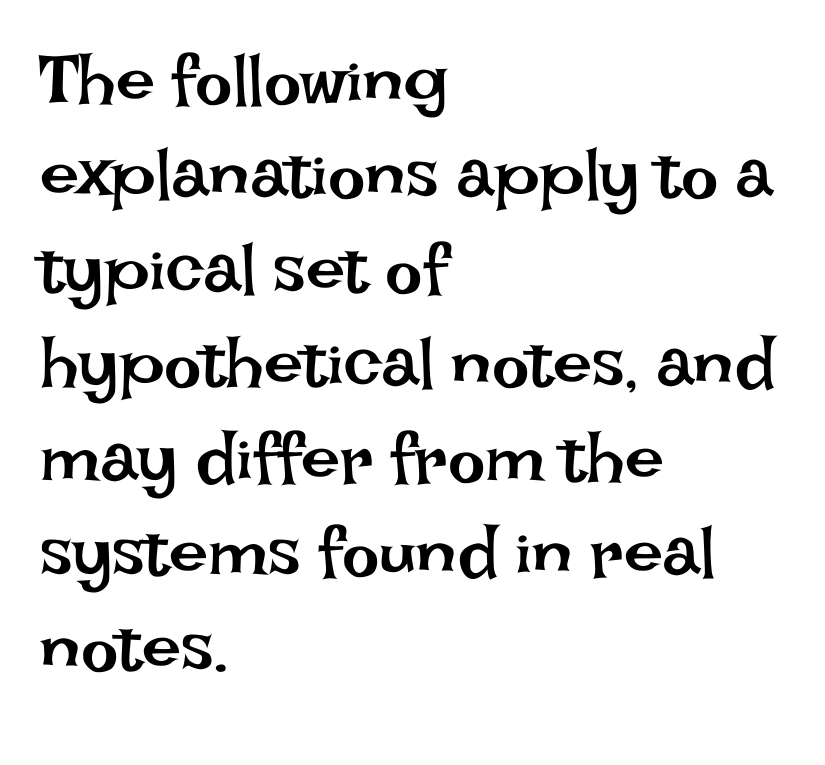
The image shows 70 px regular-weight type, upright; set left-aligned, normal line spacing (1.35x), normal letter spacing, not underlined; low stroke contrast and a large x-height.
